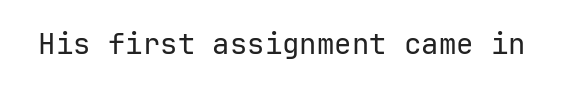
Looks like terminal output: every glyph gets an equal slot. A sans-serif font was chosen for this passage. Spacing between characters is what you'd get straight out of the box. Upright lettering throughout. The cut favours lightness, reaching ordinary text weight at its darkest. Bare-footed words on every line.
